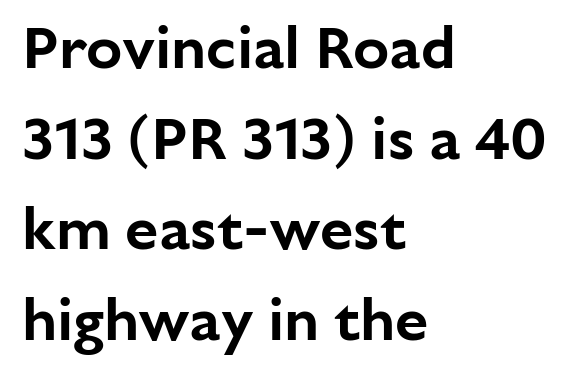
The image shows 60 px sans-serif type, upright; set left-aligned, normal line spacing (1.51x), normal letter spacing, not underlined; low stroke contrast and a medium x-height.
